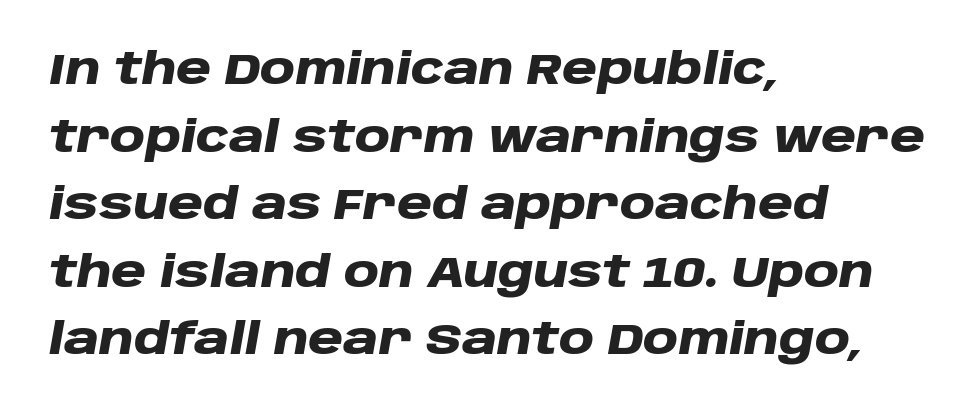
{"italic": "yes", "lean": "right", "slant_degrees": 10, "bold": "yes", "weight": "heavy", "width": "wide", "stroke_contrast": "low", "x_height": "large", "monospaced": "no", "underline": "no", "align": "left", "line_spacing": "normal", "line_spacing_ratio": 1.57, "letter_spacing": "normal", "letter_spacing_em": 0.0, "glyph_px": 43}
